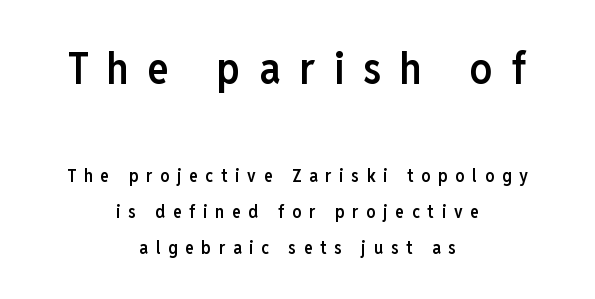
The image shows 44 px semibold, condensed sans-serif type, upright; set centered, loose line spacing (2.01x), unusually wide letter spacing (+0.43 em), not underlined; the first (top) block is 2.44x larger; low stroke contrast and a medium x-height.
